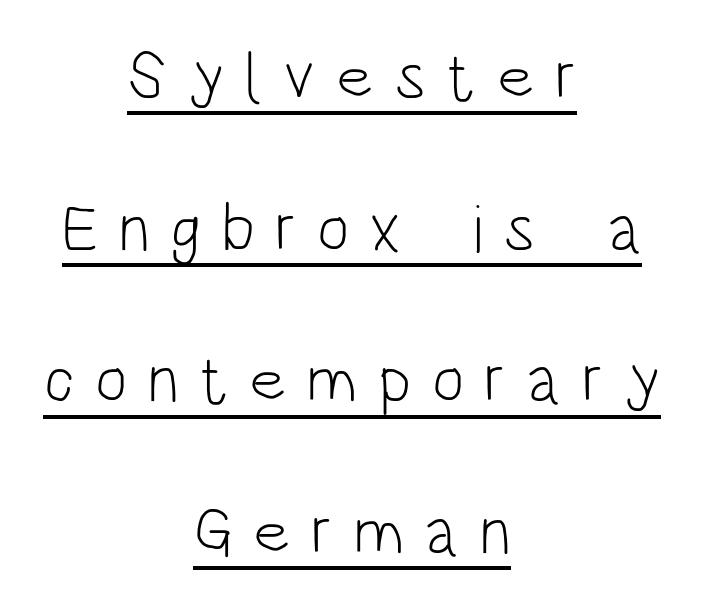
The image shows 68 px light, condensed sans-serif type, upright; set centered, loose line spacing (2.23x), unusually wide letter spacing (+0.3 em), underlined; low stroke contrast and a large x-height.
